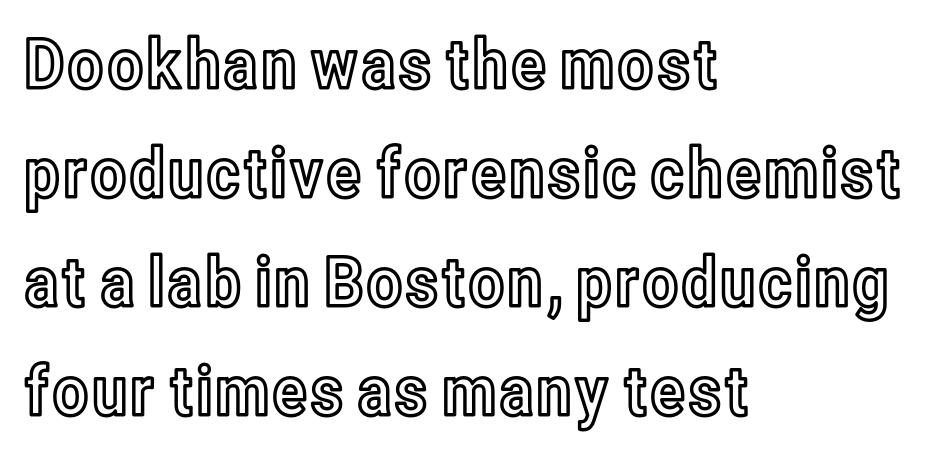
Q: Is the text italic (slanted)? A: No, it is upright.
Q: Is the text underlined? A: No.
Q: How is the paragraph aligned? A: Left-aligned.
Q: Is the spacing between letters normal or unusually wide? A: Normal.
Q: Is the spacing between lines tight, normal or loose? A: Normal.
Q: Width (condensed, normal, or wide)? A: Condensed.
Q: x-height? A: Medium.
Q: Monospaced? A: No.
